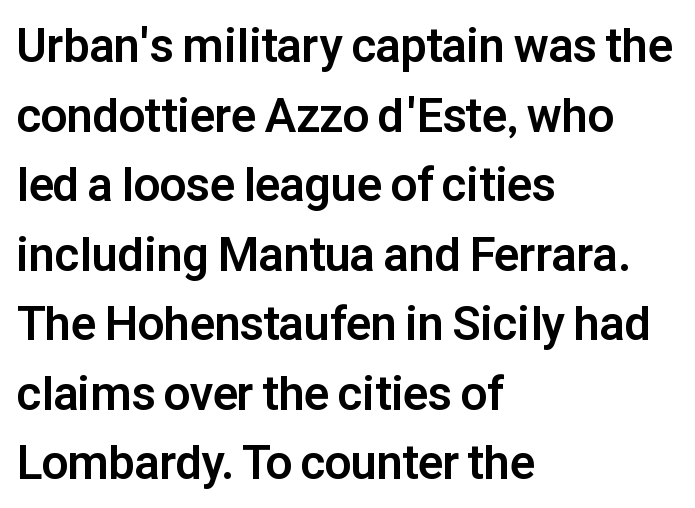
{"serif": "no", "italic": "no", "bold": "yes", "weight": "bold", "width": "normal", "stroke_contrast": "low", "x_height": "medium", "monospaced": "no", "underline": "no", "align": "left", "line_spacing": "normal", "line_spacing_ratio": 1.48, "letter_spacing": "normal", "letter_spacing_em": 0.0, "glyph_px": 47}
